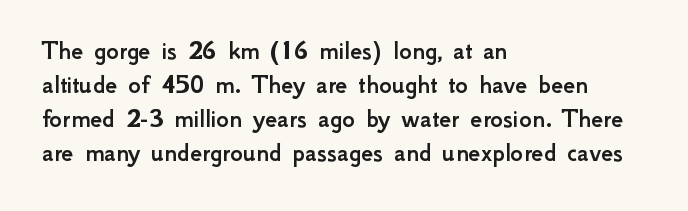
The image shows 27 px text type, upright; set left-aligned, normal line spacing (1.26x), normal letter spacing, not underlined.
